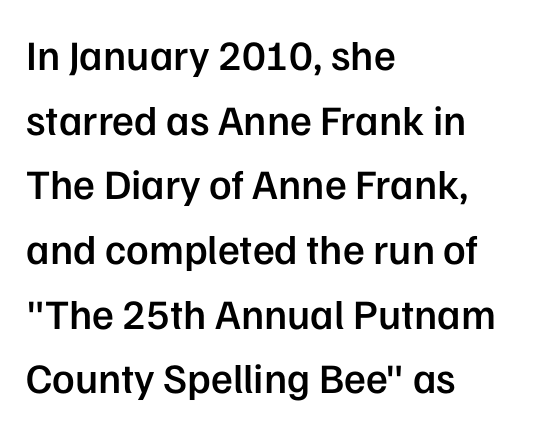
The lines sit at an ordinary, default distance from one another. This rendering leaves character spacing at its baseline value. In terms of letterform style, serifs are entirely absent. The lines are quadded left.
